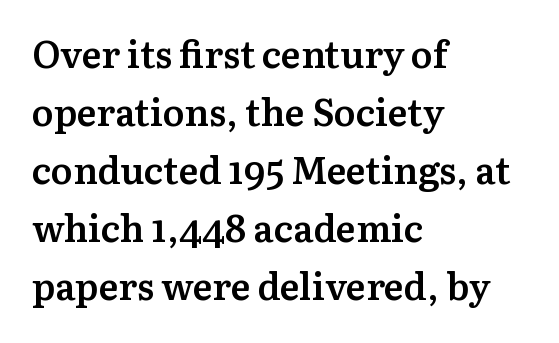
The image shows 37 px semibold serif type, upright; set left-aligned, normal line spacing (1.57x), normal letter spacing, not underlined; medium stroke contrast and a medium x-height.
